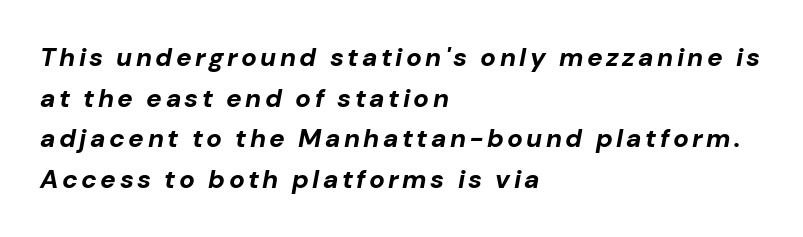
Q: Is the text bold? A: Yes.
Q: Is the text italic (slanted)? A: Yes, it leans right by about 10 degrees.
Q: Is the text underlined? A: No.
Q: How is the paragraph aligned? A: Left-aligned.
Q: Is the spacing between lines tight, normal or loose? A: Normal.
